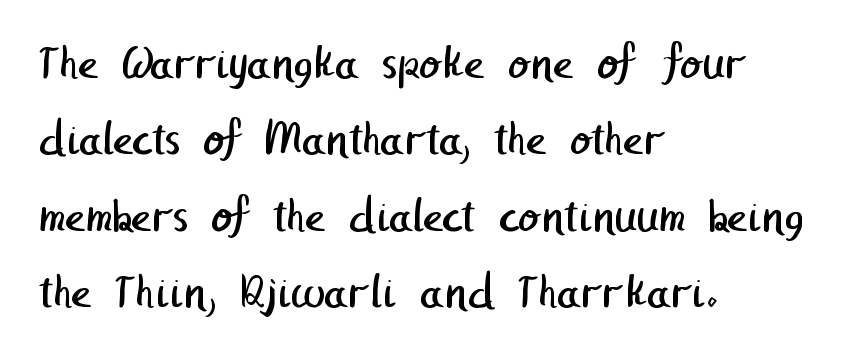
{"serif": "no", "bold": "no", "weight": "regular", "width": "normal", "stroke_contrast": "low", "x_height": "medium", "underline": "no", "align": "left", "line_spacing": "normal", "line_spacing_ratio": 1.56, "letter_spacing": "normal", "letter_spacing_em": 0.0, "glyph_px": 49}
